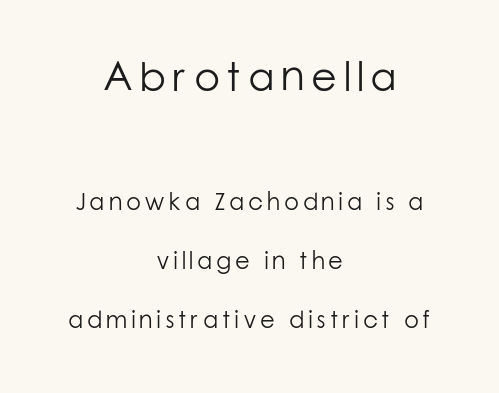
{"serif": "no", "italic": "no", "bold": "no", "weight": "light", "width": "normal", "stroke_contrast": "low", "x_height": "medium", "monospaced": "no", "underline": "no", "align": "center", "line_spacing": "loose", "line_spacing_ratio": 2.45, "larger_block": "first", "size_ratio": 1.75, "glyph_px": 42}
